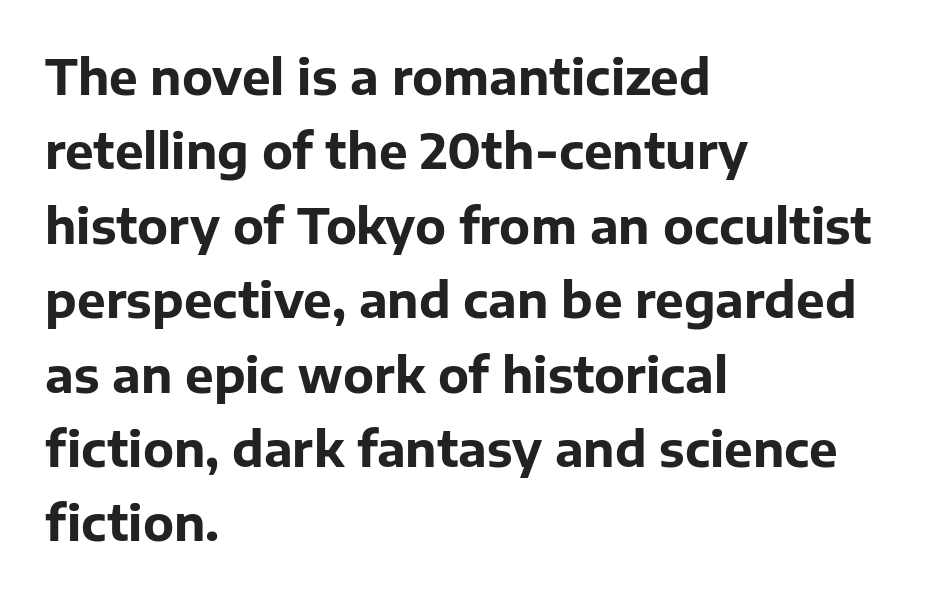
Q: Is the text bold? A: Yes.
Q: Is the text italic (slanted)? A: No, it is upright.
Q: Is the typeface a serif or a sans-serif typeface? A: Sans-serif.
Q: Is the text underlined? A: No.
Q: How is the paragraph aligned? A: Left-aligned.
Q: Is the spacing between letters normal or unusually wide? A: Normal.
Q: Is the spacing between lines tight, normal or loose? A: Normal.
Q: Width (condensed, normal, or wide)? A: Normal.
Q: Stroke contrast? A: Low.
Q: x-height? A: Medium.
Q: Monospaced? A: No.
